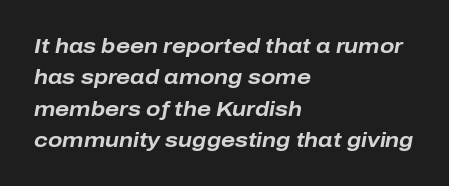
Q: Is the text bold? A: Yes.
Q: Is the text italic (slanted)? A: Yes, it leans right by about 10 degrees.
Q: Is the text underlined? A: No.
Q: How is the paragraph aligned? A: Left-aligned.
Q: Is the spacing between letters normal or unusually wide? A: Normal.
Q: Is the spacing between lines tight, normal or loose? A: Normal.
